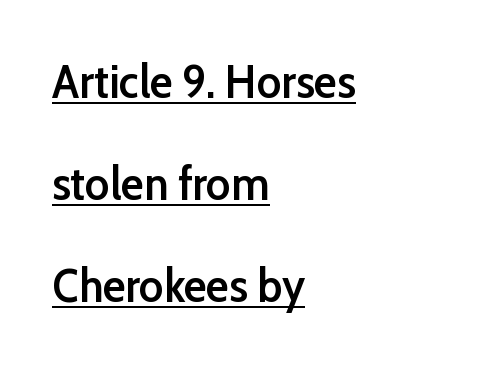
{"serif": "no", "italic": "no", "bold": "semi", "weight": "semibold", "width": "normal", "stroke_contrast": "low", "x_height": "medium", "monospaced": "no", "underline": "yes", "align": "left", "line_spacing": "loose", "line_spacing_ratio": 2.17, "letter_spacing": "normal", "letter_spacing_em": 0.0, "glyph_px": 47}
